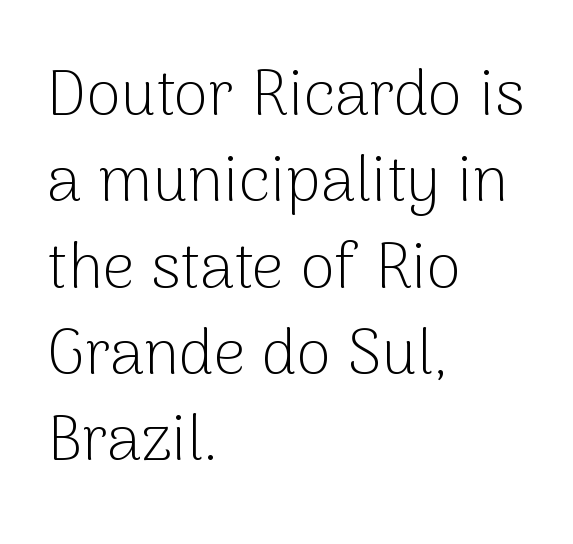
Reading down the column, the eye jumps a familiar distance to each next line. Standard letterfit; no display-style spreading of the glyphs. If you drew a line through each stem, it would be perfectly vertical. In CSS terms this would be text-align: left.
